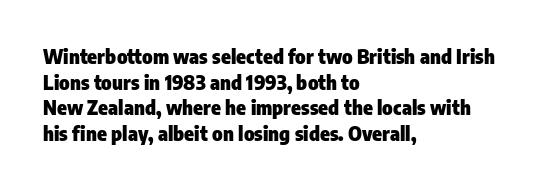
The image shows 20 px bold type, upright; set left-aligned, normal line spacing (1.28x), normal letter spacing, not underlined.
